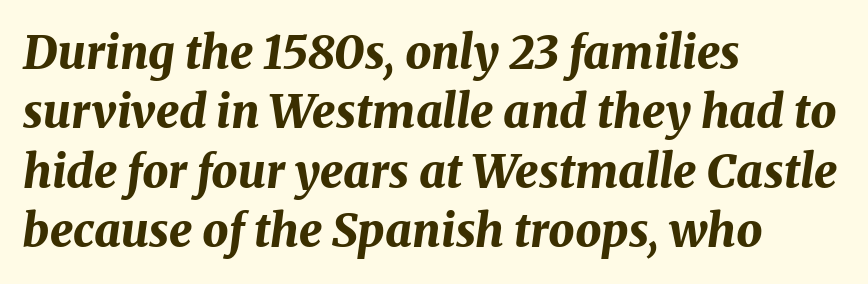
Q: Is the text bold? A: Yes.
Q: Is the text italic (slanted)? A: Yes, it leans right by about 8 degrees.
Q: Is the text underlined? A: No.
Q: How is the paragraph aligned? A: Left-aligned.
Q: Is the spacing between letters normal or unusually wide? A: Normal.
Q: Is the spacing between lines tight, normal or loose? A: Normal.
Q: Width (condensed, normal, or wide)? A: Normal.
Q: Stroke contrast? A: Medium.
Q: x-height? A: Medium.
Q: Monospaced? A: No.
